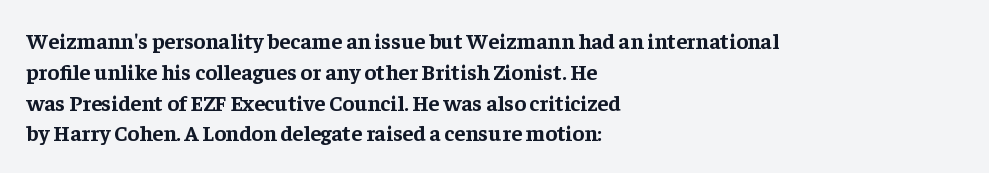
The image shows 22 px bold type, upright; set left-aligned, normal line spacing (1.4x), normal letter spacing, not underlined.
